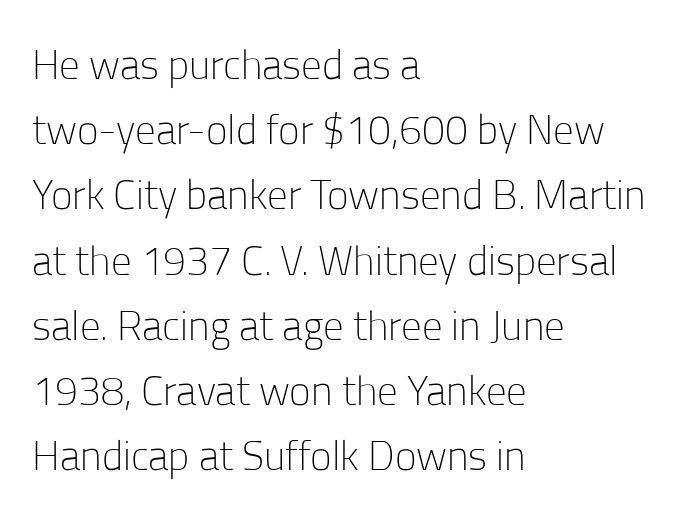
The type sits square on the baseline with zero lean. The glyphs are unaccompanied by any horizontal stroke below them. The weight tops out at a normal text grade. Visually the block forms a straight wall on the left and a jagged coastline on the right. A typesetter would call this zero additional tracking.
